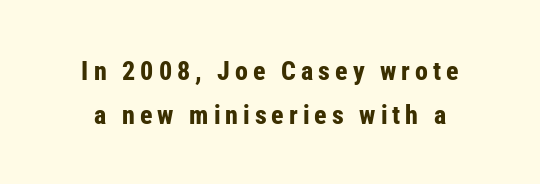
{"italic": "no", "bold": "yes", "underline": "no", "line_spacing": "normal", "line_spacing_ratio": 1.68, "glyph_px": 26}
